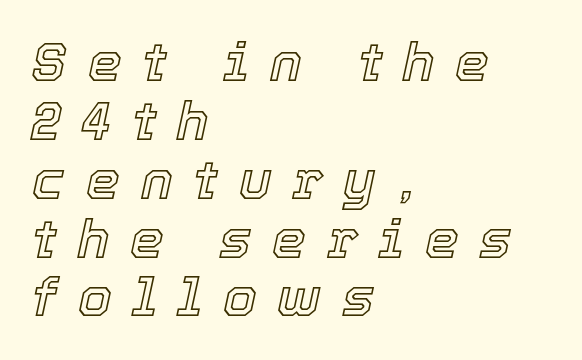
The image shows 54 px text type, italic (leaning right); set left-aligned, tight line spacing (1.09x), unusually wide letter spacing (+0.38 em), not underlined; a medium x-height.
